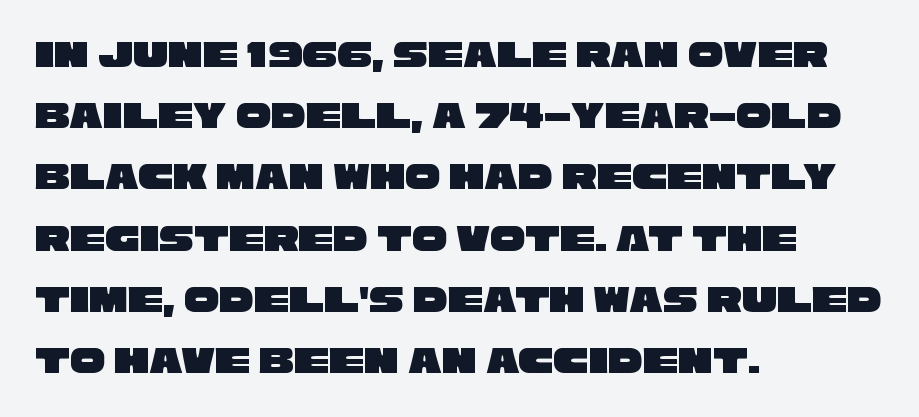
Q: Is the typeface a serif or a sans-serif typeface? A: Sans-serif.
Q: Is the text underlined? A: No.
Q: How is the paragraph aligned? A: Left-aligned.
Q: Is the spacing between letters normal or unusually wide? A: Normal.
Q: Is the spacing between lines tight, normal or loose? A: Normal.
Q: Width (condensed, normal, or wide)? A: Wide.
Q: Stroke contrast? A: Low.
Q: x-height? A: Large.
Q: Monospaced? A: No.
